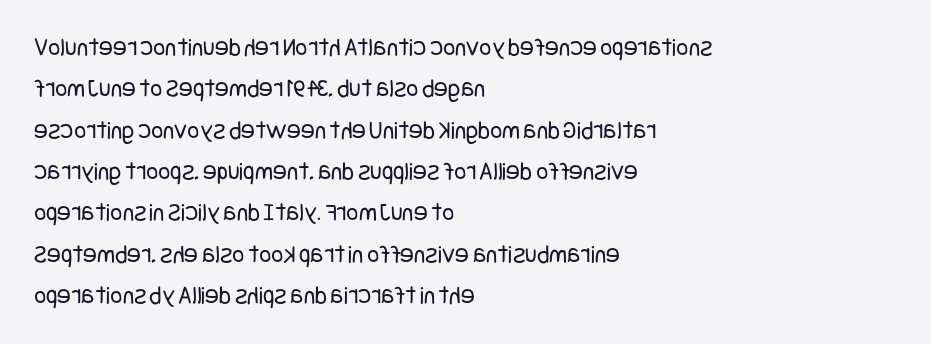
Q: Is the text bold? A: No.
Q: Is the text italic (slanted)? A: No, it is upright.
Q: Is the text underlined? A: No.
Q: How is the paragraph aligned? A: Left-aligned.
Q: Is the spacing between letters normal or unusually wide? A: Normal.
Q: Is the spacing between lines tight, normal or loose? A: Normal.
